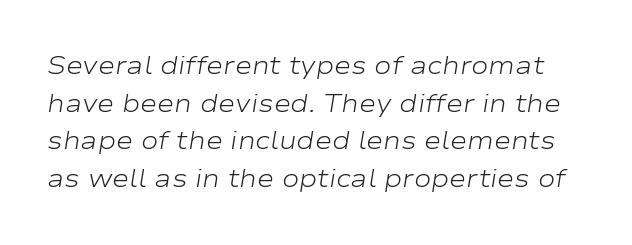
The image shows 26 px text type, italic (leaning right); set normal line spacing (1.45x), normal letter spacing, not underlined.
